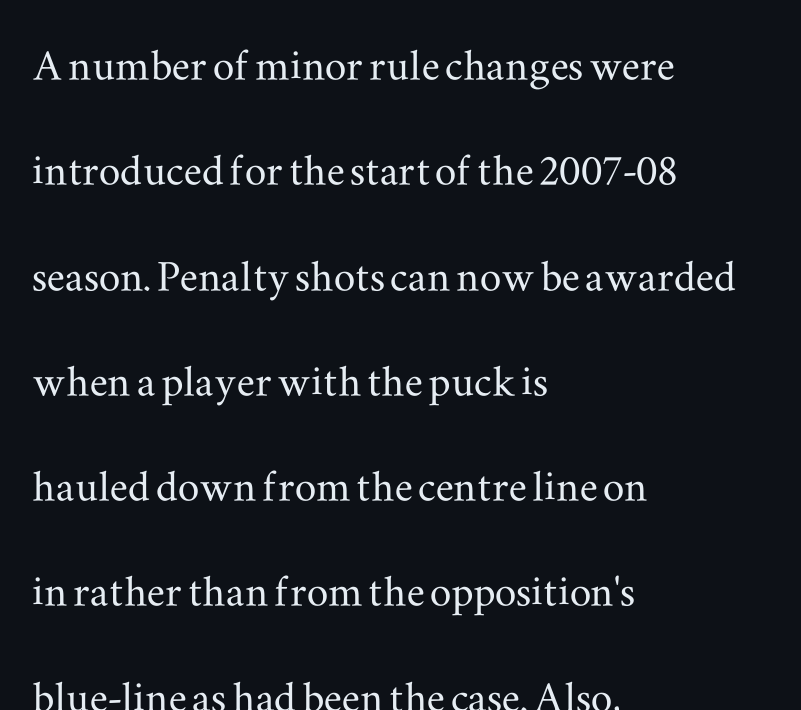
The image shows 54 px wide serif type, upright; set left-aligned, loose line spacing (1.95x), normal letter spacing, not underlined; medium stroke contrast and a small x-height.
